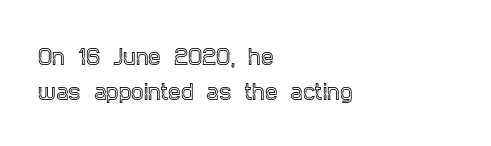
Q: Is the text italic (slanted)? A: No, it is upright.
Q: Is the text underlined? A: No.
Q: How is the paragraph aligned? A: Left-aligned.
Q: Is the spacing between letters normal or unusually wide? A: Normal.
